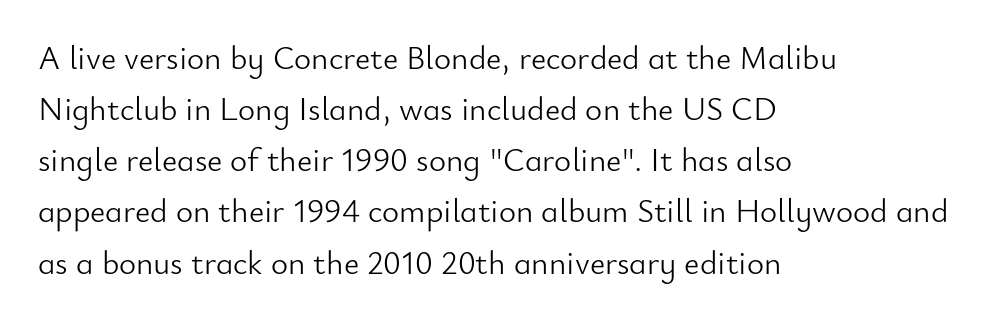
{"serif": "no", "italic": "no", "bold": "no", "weight": "light", "width": "normal", "stroke_contrast": "low", "x_height": "small", "monospaced": "no", "underline": "no", "align": "left", "line_spacing": "normal", "line_spacing_ratio": 1.55, "letter_spacing": "normal", "letter_spacing_em": 0.0, "glyph_px": 33}
